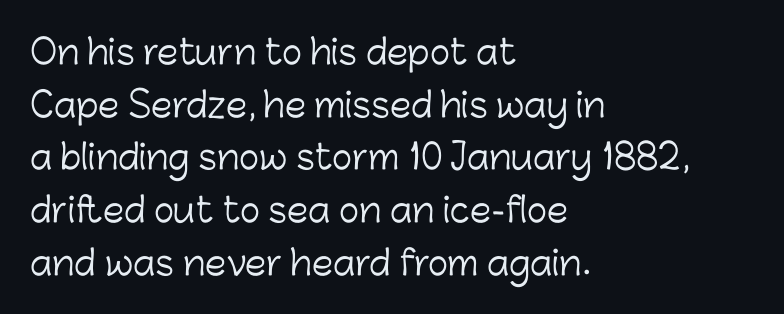
Q: Is the text bold? A: No.
Q: Is the text italic (slanted)? A: No, it is upright.
Q: Is the typeface a serif or a sans-serif typeface? A: Sans-serif.
Q: Is the text underlined? A: No.
Q: How is the paragraph aligned? A: Left-aligned.
Q: Is the spacing between letters normal or unusually wide? A: Normal.
Q: Is the spacing between lines tight, normal or loose? A: Normal.
Q: Width (condensed, normal, or wide)? A: Normal.
Q: Stroke contrast? A: Low.
Q: x-height? A: Medium.
Q: Monospaced? A: No.
